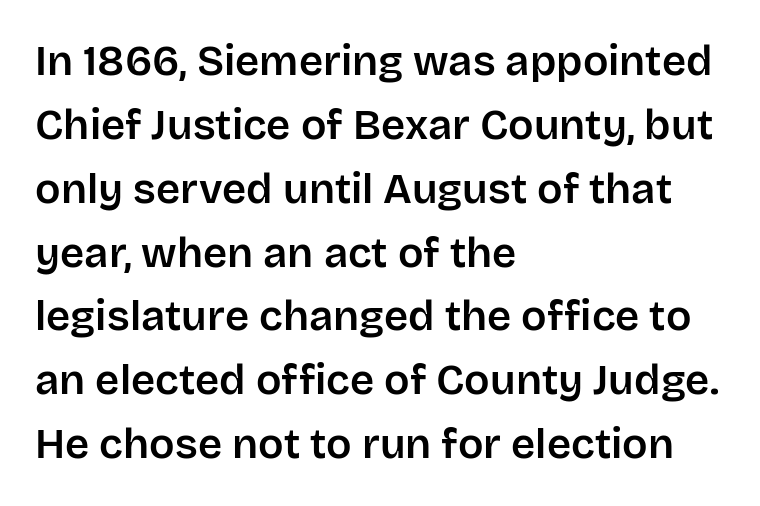
The image shows 42 px sans-serif type, upright; set left-aligned, normal line spacing (1.52x), normal letter spacing, not underlined; low stroke contrast and a large x-height.
